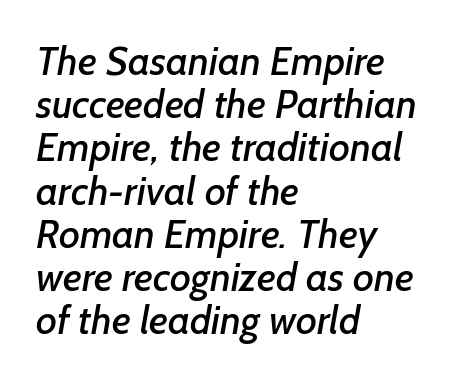
The image shows 40 px sans-serif type; set left-aligned, tight line spacing (1.08x), normal letter spacing, not underlined; low stroke contrast and a medium x-height.
